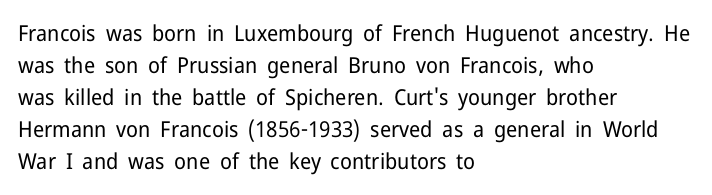
The image shows 22 px text type, upright; set left-aligned, normal line spacing (1.46x), normal letter spacing, not underlined.
